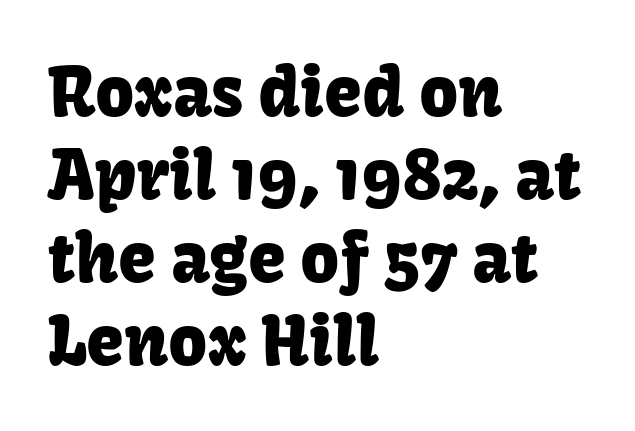
Letter spacing: default. Unlike a traditional serif, this face leaves its strokes unadorned. Tall strokes in this sample are plumb rather than angled. The passage shown is not underscored anywhere.
